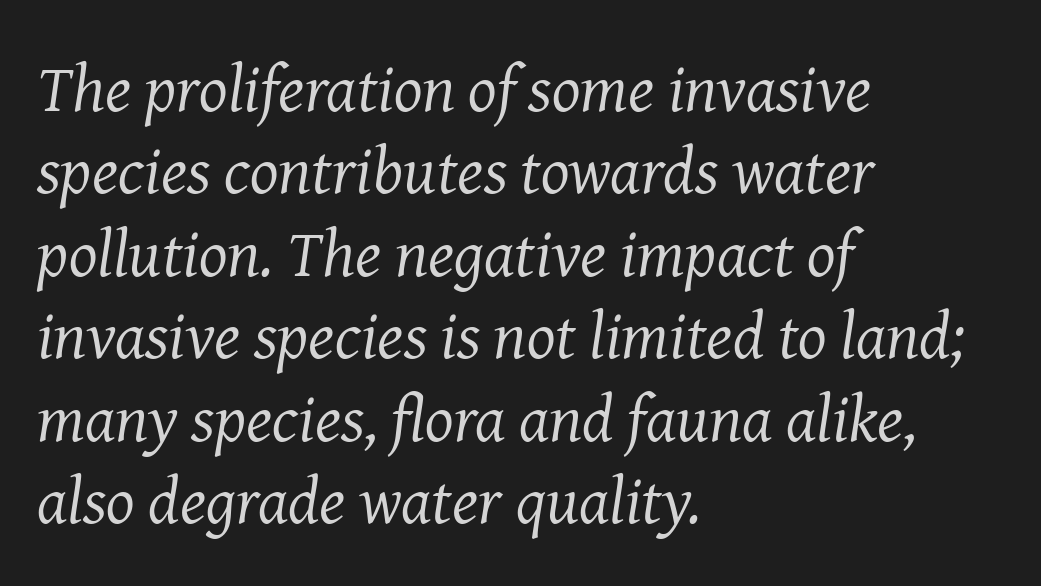
{"serif": "yes", "italic": "yes", "lean": "right", "slant_degrees": 8, "bold": "no", "weight": "regular", "width": "normal", "stroke_contrast": "medium", "x_height": "medium", "monospaced": "no", "underline": "no", "align": "left", "line_spacing_ratio": 1.23, "letter_spacing": "normal", "letter_spacing_em": 0.0, "glyph_px": 67}
